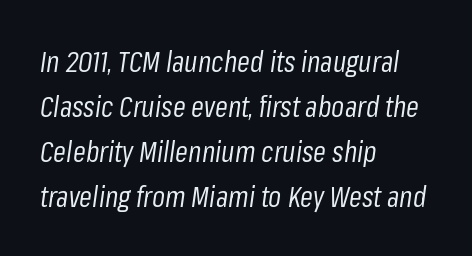
{"italic": "yes", "lean": "right", "slant_degrees": 8, "bold": "no", "weight": "regular", "width": "condensed", "stroke_contrast": "low", "x_height": "medium", "monospaced": "no", "underline": "no", "align": "left", "line_spacing": "normal", "line_spacing_ratio": 1.55, "letter_spacing": "normal", "letter_spacing_em": 0.0, "glyph_px": 29}
